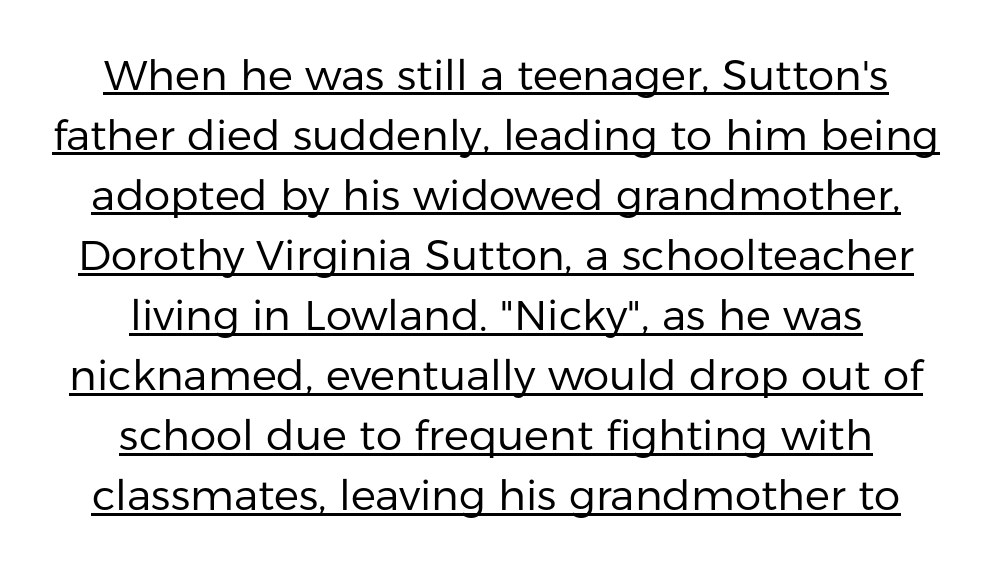
The image shows 42 px regular-weight sans-serif type, upright; set centered, normal line spacing (1.43x), normal letter spacing, underlined; low stroke contrast and a medium x-height.
